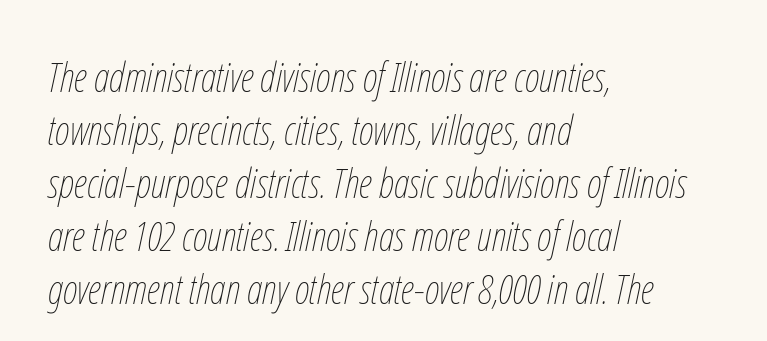
The image shows 41 px thin, condensed type, italic (leaning right); set left-aligned, normal line spacing (1.29x), normal letter spacing, not underlined; low stroke contrast and a medium x-height.
